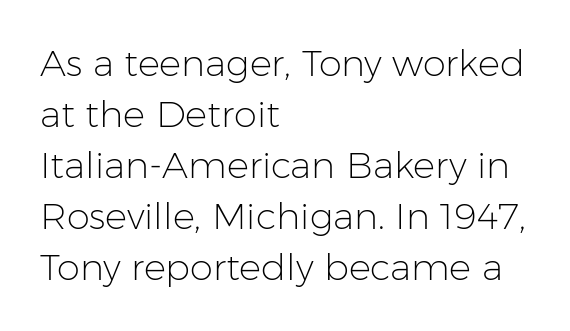
Posture: straight, roman, zero tilt. The face looks like a standard text weight, possibly lighter. Do the characters align in a grid? No, the font is proportional. Just letters on the line, the space beneath them empty. This sample keeps an unexceptional amount of space between lines.
